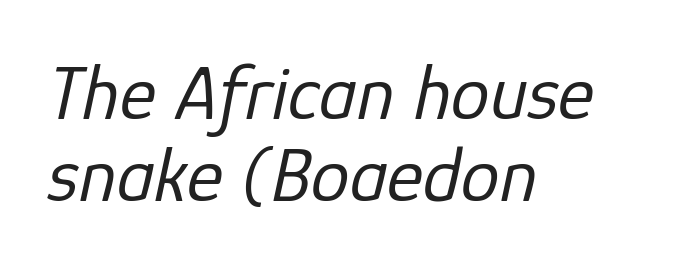
{"italic": "yes", "lean": "right", "slant_degrees": 12, "bold": "no", "weight": "regular", "width": "normal", "stroke_contrast": "low", "x_height": "medium", "monospaced": "no", "underline": "no", "align": "left", "line_spacing": "tight", "line_spacing_ratio": 1.05, "letter_spacing": "normal", "letter_spacing_em": 0.0, "glyph_px": 78}
